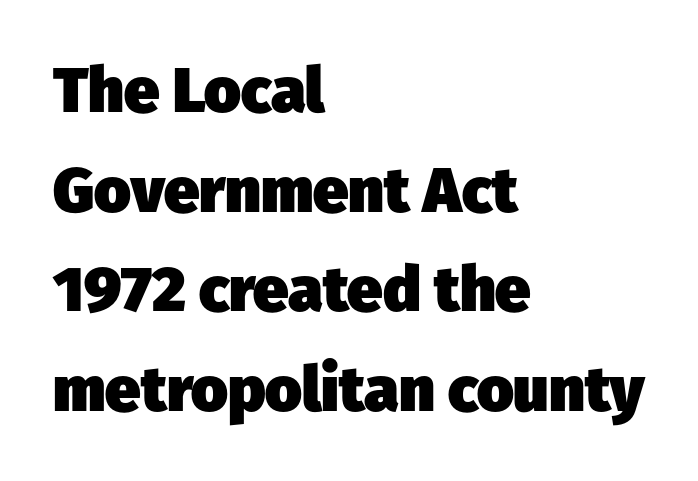
Font category for this specimen: sans-serif. The horizontal fit of the characters is conventional and even. Glance below the letters and you will spot only blank space. Short and long lines alike share a common starting point at left. Note the varied advance widths — an 'i' is clearly narrower than an 'm'. Summary of weight: heavy, a full bold.
